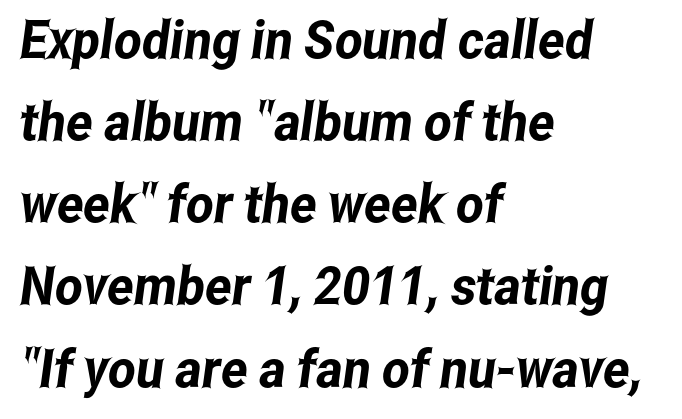
Looks like regular typesetting: each glyph gets only the width it needs. What's the leading like? Ordinary, nothing unusual. Check the space under the baseline: it is left empty. Line starts are locked; line ends wander.
